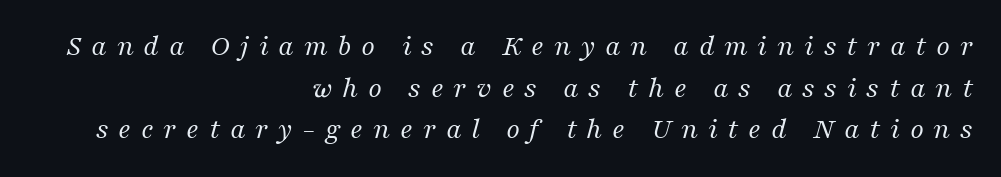
The image shows 30 px regular-weight serif type, italic (leaning right); set right-aligned, normal line spacing (1.39x), unusually wide letter spacing (+0.32 em), not underlined; medium stroke contrast and a medium x-height.
